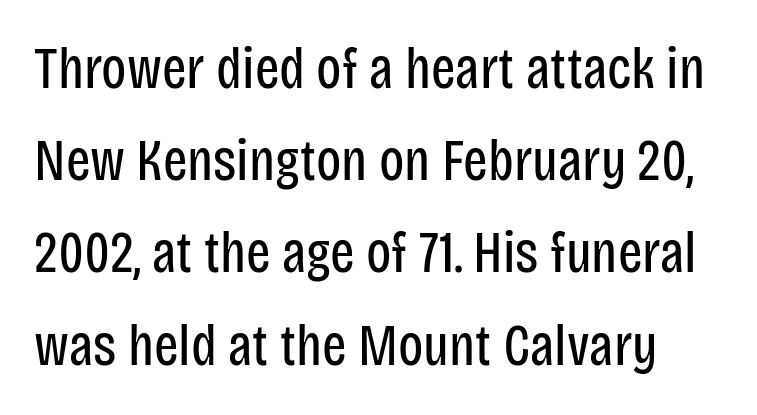
The image shows 58 px regular-weight, condensed sans-serif type, upright; set normal line spacing (1.59x), normal letter spacing, not underlined; low stroke contrast and a large x-height.
